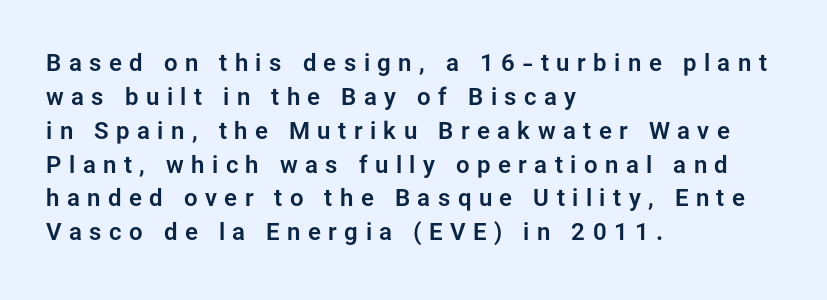
Q: Is the text italic (slanted)? A: No, it is upright.
Q: Is the text underlined? A: No.
Q: How is the paragraph aligned? A: Left-aligned.
Q: Is the spacing between letters normal or unusually wide? A: Unusually wide.
Q: Is the spacing between lines tight, normal or loose? A: Normal.
